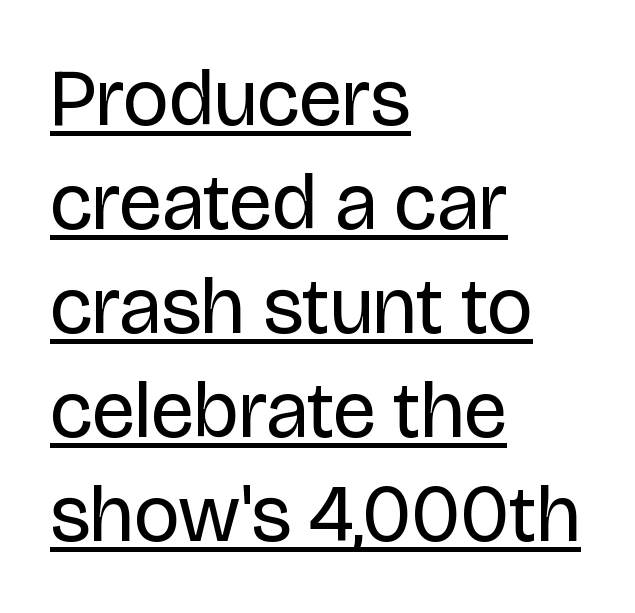
Q: Is the text bold? A: No.
Q: Is the text italic (slanted)? A: No, it is upright.
Q: Is the typeface a serif or a sans-serif typeface? A: Sans-serif.
Q: Is the text underlined? A: Yes.
Q: How is the paragraph aligned? A: Left-aligned.
Q: Is the spacing between letters normal or unusually wide? A: Normal.
Q: Is the spacing between lines tight, normal or loose? A: Normal.
Q: Width (condensed, normal, or wide)? A: Normal.
Q: Stroke contrast? A: Low.
Q: x-height? A: Large.
Q: Monospaced? A: No.
